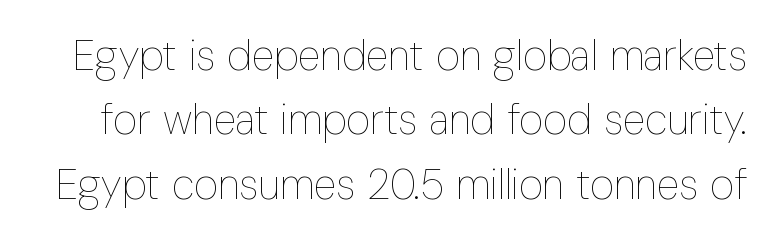
Bare-footed words on every line. Summary of vertical rhythm: regular, with standard interline spacing. Unlike italic type, these characters show no tilt at all. In terms of letterspacing, this is plain default setting. Spacing verdict: proportional, widths tailored to each character. On a weight scale, this lands at 450 or below.
